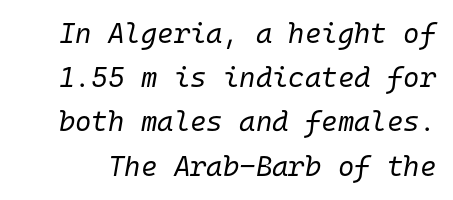
The image shows 28 px regular-weight type, italic (leaning right), monospaced; set normal line spacing (1.58x), normal letter spacing, not underlined; low stroke contrast and a medium x-height.
